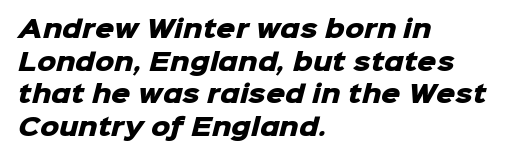
The image shows 24 px bold type; set left-aligned, normal line spacing (1.36x), normal letter spacing, not underlined.
